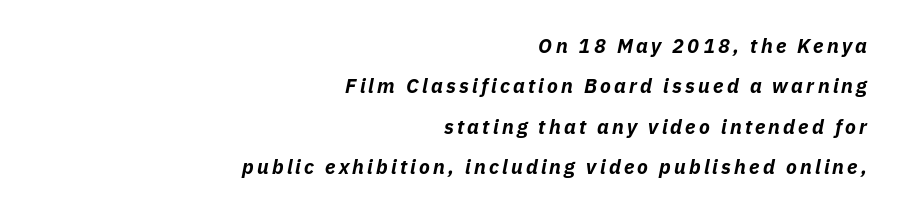
This is oblique type, the kind used for emphasis or titles. Alignment: flush right. The glyphs are unaccompanied by any horizontal stroke below them. A great deal of white space separates one row of letters from the next.
